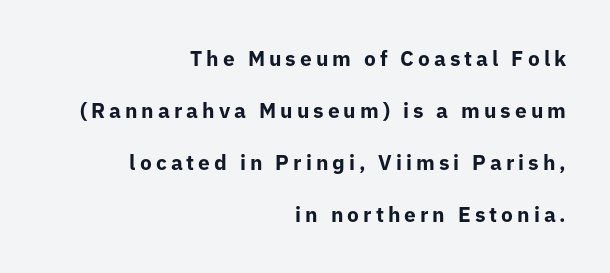
{"italic": "no", "bold": "yes", "underline": "no", "align": "right", "line_spacing": "loose", "line_spacing_ratio": 2.48, "glyph_px": 21}
